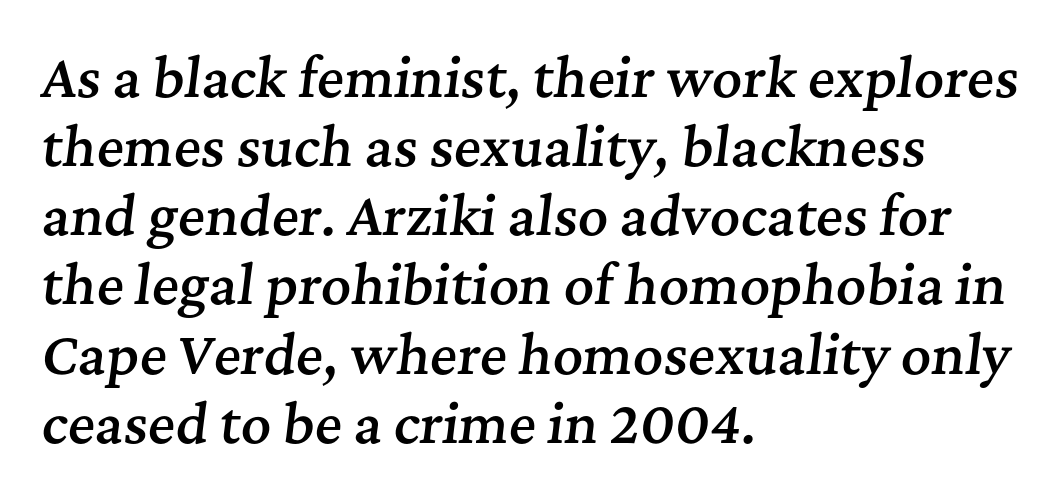
The image shows 52 px semibold serif type, italic (leaning right); set left-aligned, normal line spacing (1.33x), normal letter spacing, not underlined; medium stroke contrast and a medium x-height.
